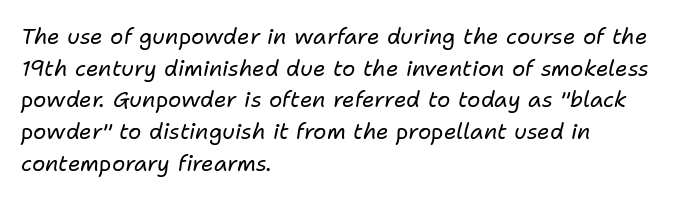
The passage shown is not bold in any degree. Notice how the passage keeps a crisp vertical edge on the left only. The leading is moderate, giving the passage an even texture. The strip under each line holds only bare page.
